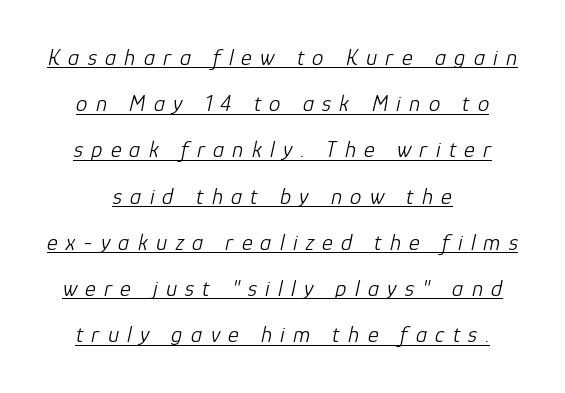
The image shows 23 px text type, italic (leaning right); set centered, loose line spacing (2.01x), unusually wide letter spacing (+0.36 em), underlined.
